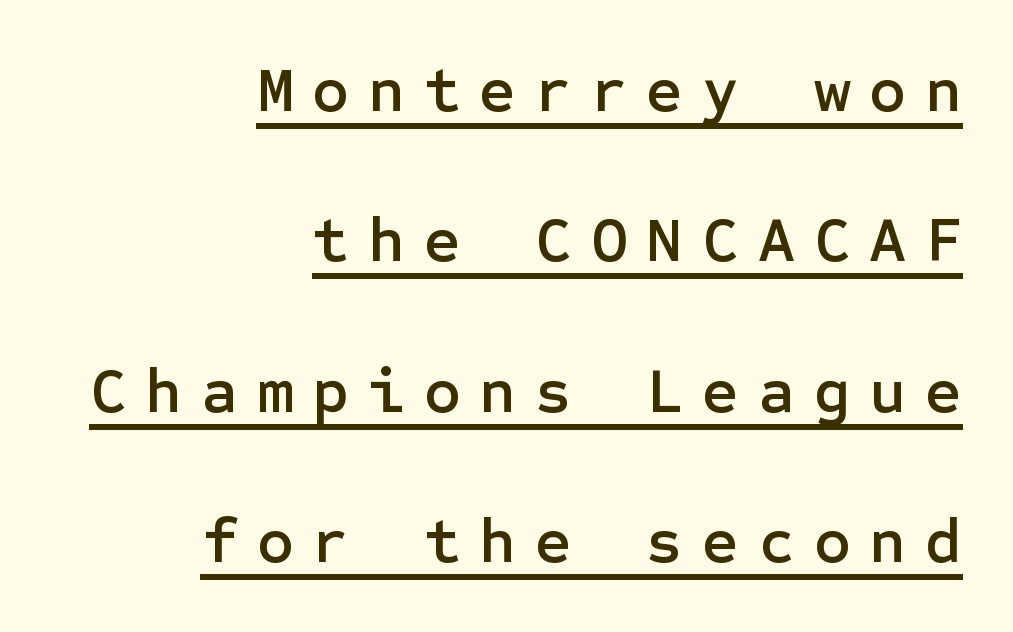
The image shows 64 px sans-serif type, upright; set right-aligned, loose line spacing (2.35x), unusually wide letter spacing (+0.29 em), underlined; low stroke contrast and a medium x-height.
